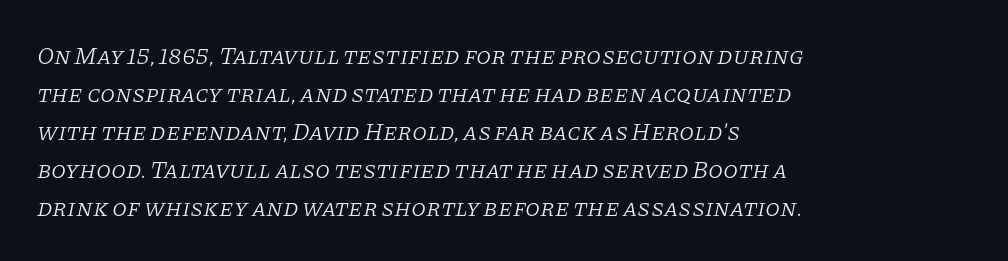
The image shows 24 px text type, italic (leaning right); set left-aligned, normal line spacing (1.58x), normal letter spacing, not underlined.
